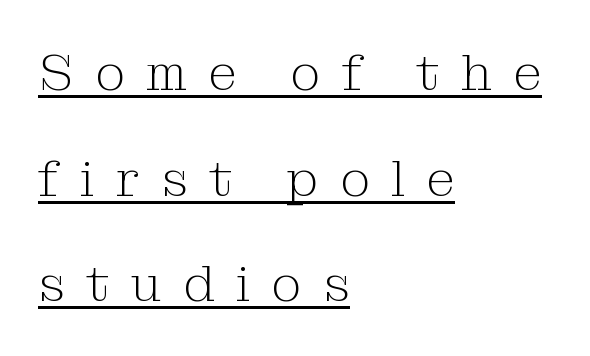
The image shows 52 px light serif type, upright; set left-aligned, loose line spacing (2.03x), unusually wide letter spacing (+0.41 em), underlined; medium stroke contrast and a medium x-height.
